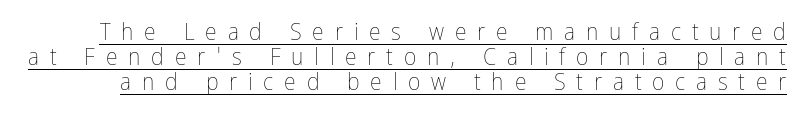
The image shows 24 px text type, upright; set tight line spacing (1.05x), unusually wide letter spacing (+0.45 em), underlined.
